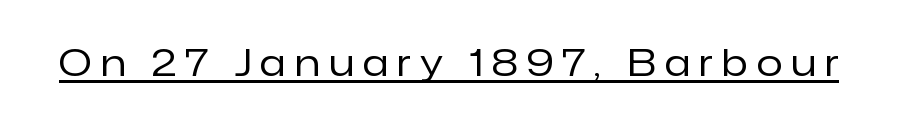
The image shows 38 px regular-weight sans-serif type, upright; set unusually wide letter spacing (+0.24 em), underlined; low stroke contrast and a medium x-height.
